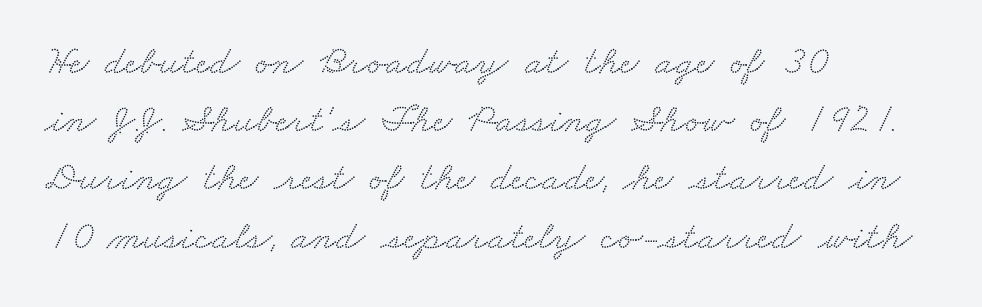
The lines sit at an ordinary, default distance from one another. Quick note: underline off. The characters display serif detailing at their extremities. The type is set solid horizontally, with unmodified tracking. Is this a fixed-width face? No — the glyphs have proportional, varying widths.
